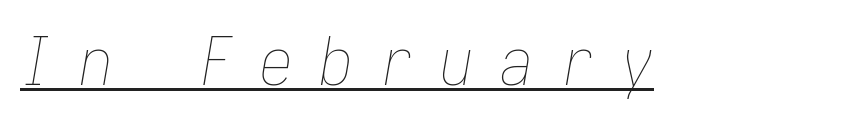
The image shows 66 px thin, condensed type, italic (leaning right); set unusually wide letter spacing (+0.41 em), underlined; low stroke contrast and a medium x-height.
